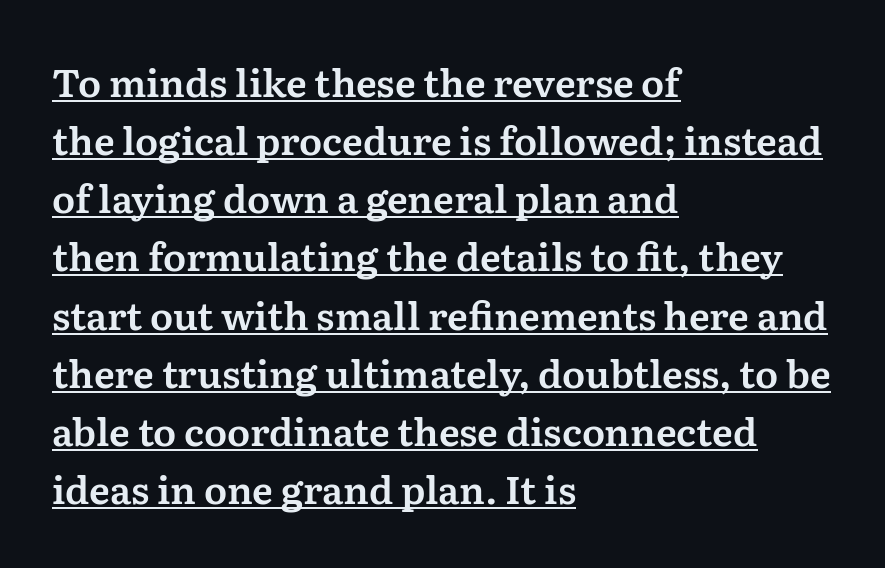
{"serif": "yes", "italic": "no", "width": "normal", "stroke_contrast": "medium", "x_height": "medium", "monospaced": "no", "underline": "yes", "align": "left", "line_spacing": "normal", "line_spacing_ratio": 1.53, "letter_spacing": "normal", "letter_spacing_em": 0.0, "glyph_px": 38}
